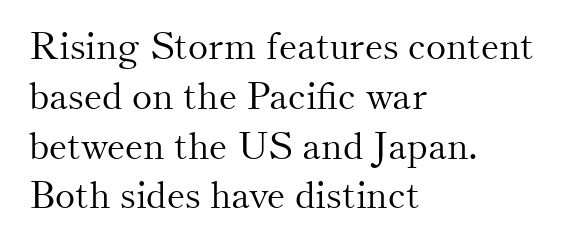
{"serif": "yes", "italic": "no", "bold": "no", "weight": "light", "width": "normal", "stroke_contrast": "medium", "x_height": "small", "monospaced": "no", "underline": "no", "align": "left", "line_spacing": "normal", "line_spacing_ratio": 1.31, "letter_spacing": "normal", "letter_spacing_em": 0.0, "glyph_px": 38}
